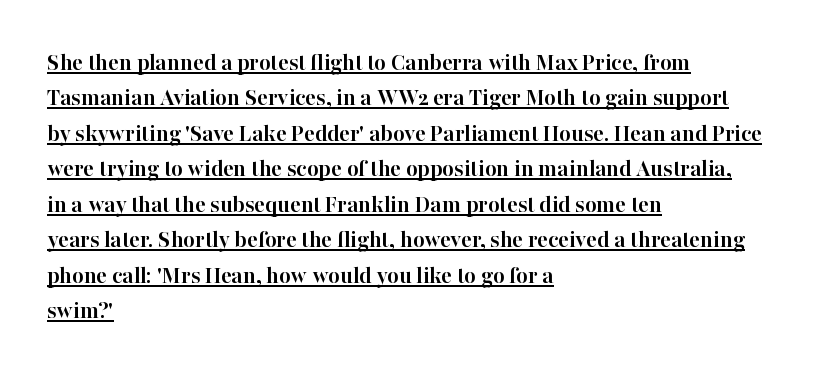
Q: Is the text bold? A: Yes.
Q: Is the text italic (slanted)? A: No, it is upright.
Q: Is the text underlined? A: Yes.
Q: How is the paragraph aligned? A: Left-aligned.
Q: Is the spacing between letters normal or unusually wide? A: Normal.
Q: Is the spacing between lines tight, normal or loose? A: Normal.
